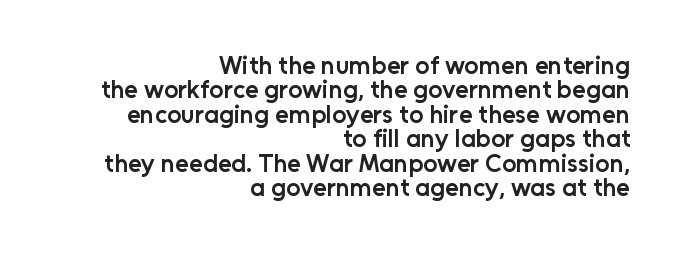
{"italic": "no", "bold": "semi", "underline": "no", "align": "right", "line_spacing": "tight", "line_spacing_ratio": 0.98, "letter_spacing": "normal", "letter_spacing_em": 0.0, "glyph_px": 25}
